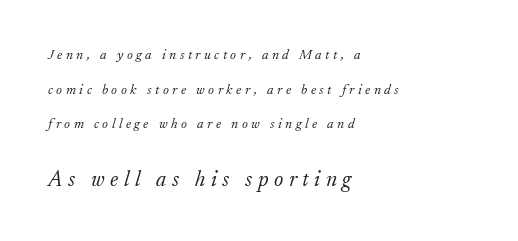
Caption: multi-line text, flush left, ragged right. The font's italic variant was chosen for this text. The passage shown stacks its lines with a broad gap. Observe the wide spacing: letters keep a clear distance from each other.
